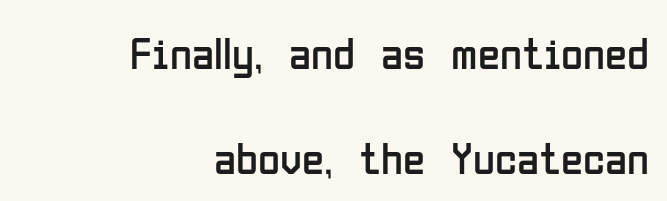
The image shows 45 px regular-weight, condensed sans-serif type, upright; set right-aligned, loose line spacing (2.33x), normal letter spacing, not underlined; low stroke contrast and a medium x-height.
